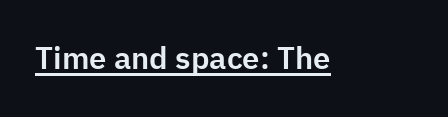
{"serif": "no", "italic": "no", "width": "normal", "stroke_contrast": "low", "x_height": "medium", "monospaced": "no", "underline": "yes", "letter_spacing": "normal", "letter_spacing_em": 0.0, "glyph_px": 31}
